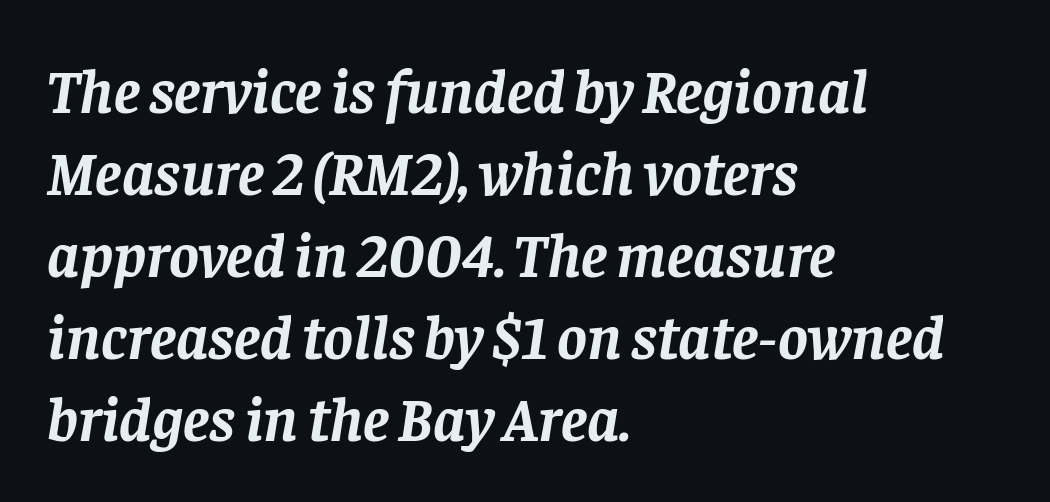
Evenly set lines give the paragraph a standard silhouette. Small tapered or slab feet sit at the stroke ends, so this counts as serif. Decoration check: the copy has no underline. The lettering tilts uniformly, giving the passage an italic look.
